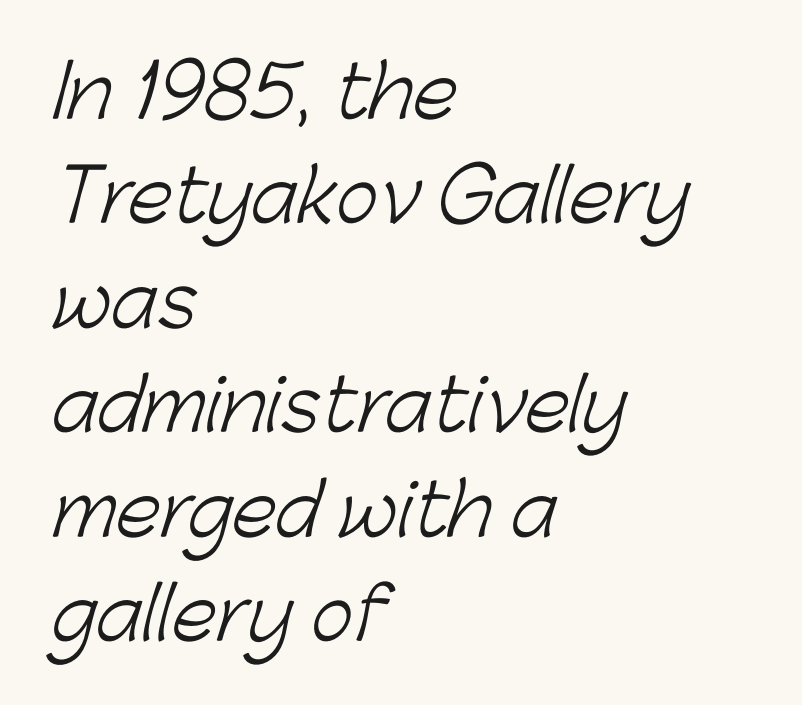
{"serif": "no", "bold": "no", "weight": "light", "width": "normal", "stroke_contrast": "low", "x_height": "medium", "monospaced": "no", "underline": "no", "align": "left", "line_spacing": "normal", "line_spacing_ratio": 1.45, "letter_spacing": "normal", "letter_spacing_em": 0.0, "glyph_px": 72}
